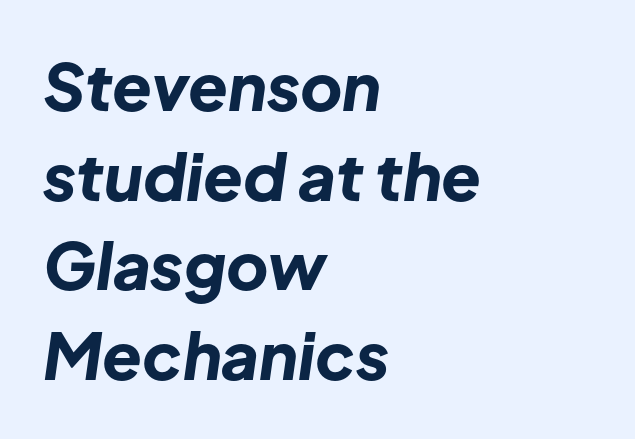
Plenty of ink on the page — the face is bold. The specimen reads as italic at a glance. Each line starts at the same left margin while the right side varies. Each word holds together tightly as a unit, with standard inter-letter gaps. A normal amount of white space separates one row of letters from the next. The face used here is proportionally spaced, like ordinary book or web type.
